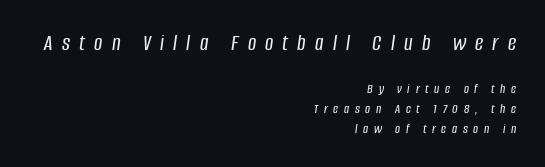
The text carries the slant typical of an italic or oblique font. The zone under the glyphs is completely vacant. The designer left line spacing at the default. The letterforms stand isolated, each surrounded by extra space. Teacher's note: observe the even right margin — that is flush-right alignment.
